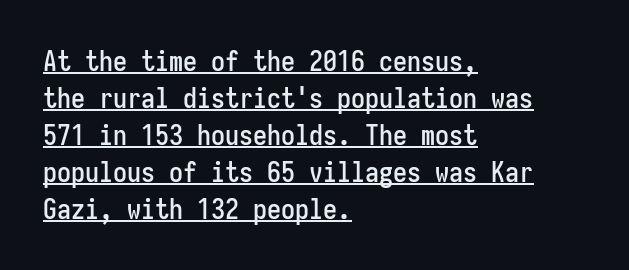
Q: Is the text italic (slanted)? A: No, it is upright.
Q: Is the typeface a serif or a sans-serif typeface? A: Sans-serif.
Q: Is the text underlined? A: Yes.
Q: How is the paragraph aligned? A: Left-aligned.
Q: Is the spacing between letters normal or unusually wide? A: Normal.
Q: Is the spacing between lines tight, normal or loose? A: Normal.
Q: Width (condensed, normal, or wide)? A: Condensed.
Q: Stroke contrast? A: Low.
Q: x-height? A: Medium.
Q: Monospaced? A: Yes.
